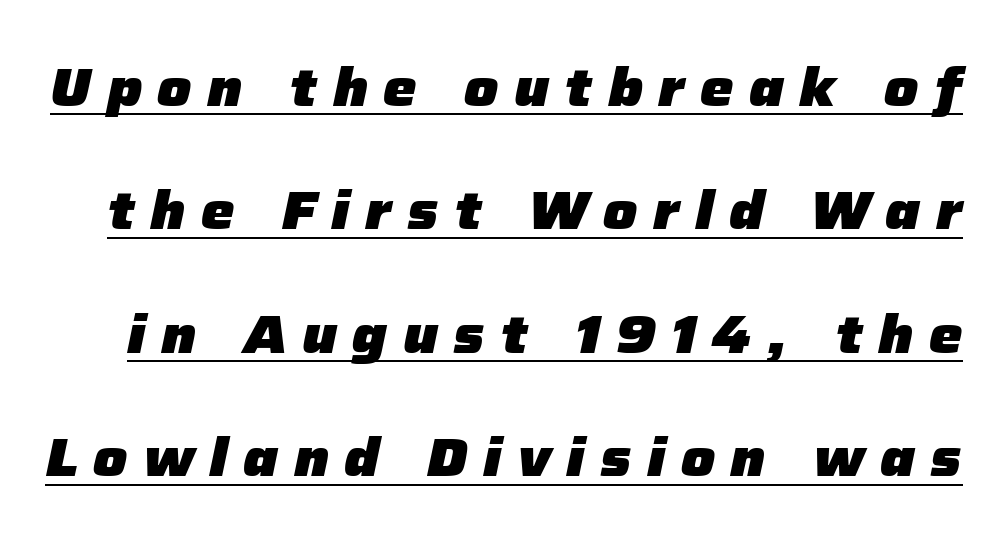
The designer dialed line spacing up above the default. The face used here is proportionally spaced, like ordinary book or web type. Rendered with sloped, italic letterforms. Typographic density is high because the face is bold. The tracking reads as deliberately expanded to a designer's eye.
